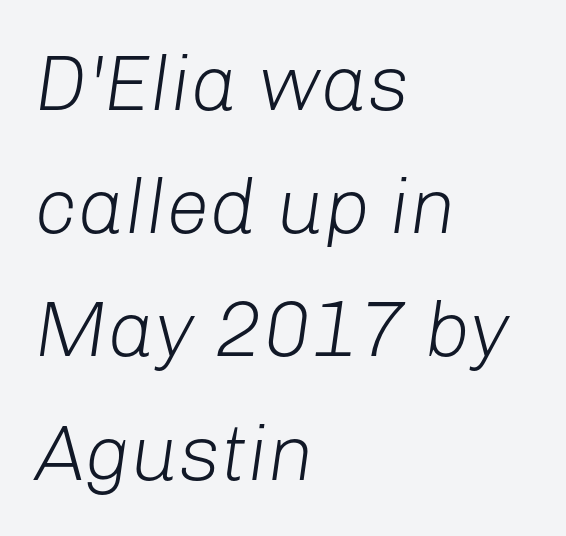
{"italic": "yes", "lean": "right", "slant_degrees": 8, "bold": "no", "weight": "light", "width": "normal", "stroke_contrast": "low", "x_height": "medium", "monospaced": "no", "underline": "no", "align": "left", "line_spacing": "normal", "line_spacing_ratio": 1.58, "letter_spacing": "normal", "letter_spacing_em": 0.0, "glyph_px": 78}
